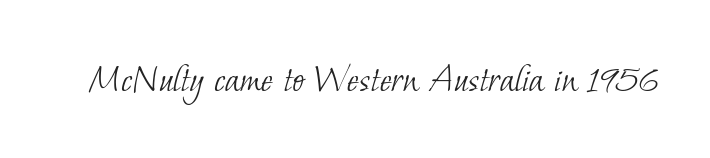
The letters sit at their default tracking, neither squeezed nor spread. Is this a fixed-width face? No — the glyphs have proportional, varying widths. The cut favours lightness, reaching ordinary text weight at its darkest. Classification — serif. Beneath every word, the page is bare.
